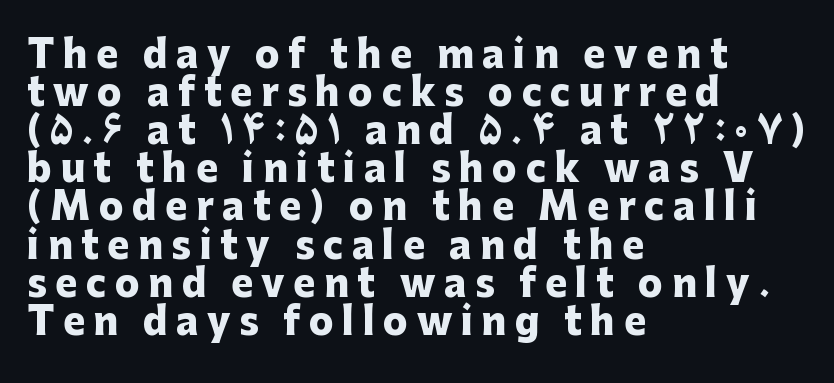
The image shows 37 px heavy sans-serif type, upright; set left-aligned, tight line spacing (1.03x), unusually wide letter spacing (+0.23 em), not underlined; low stroke contrast and a medium x-height.
